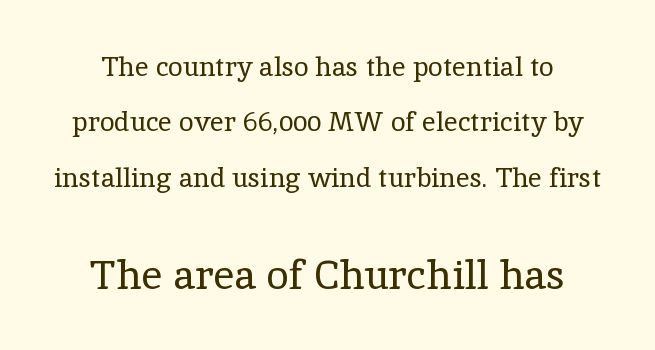
Q: Is the text bold? A: No.
Q: Is the text italic (slanted)? A: No, it is upright.
Q: Is the typeface a serif or a sans-serif typeface? A: Serif.
Q: Is the text underlined? A: No.
Q: How is the paragraph aligned? A: Centered.
Q: Is the spacing between letters normal or unusually wide? A: Normal.
Q: Is the spacing between lines tight, normal or loose? A: Loose.
Q: Which block of text is set in a larger size, the first (top) or the second (bottom)? A: The second (bottom) one.
Q: Width (condensed, normal, or wide)? A: Normal.
Q: x-height? A: Medium.
Q: Monospaced? A: No.
